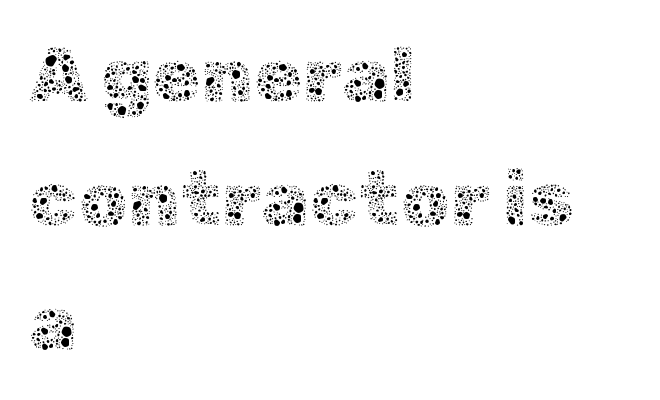
Is the block centered? No — it sits flush against the left margin. A quiet, ordinary-to-light weight characterises the typeface. A typesetter would mark this as roman, not italic. Here the designer chose a conventional face with non-uniform glyph widths. Compared with typical paragraphs, the rows here are spaced about the same. The horizontal fit of the characters is conventional and even.
